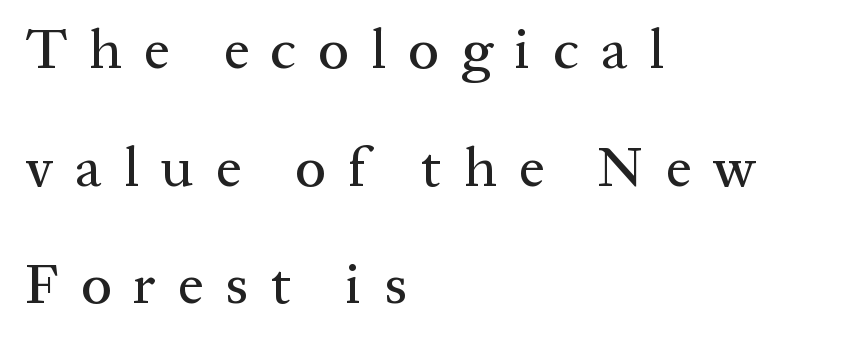
{"serif": "yes", "italic": "no", "width": "normal", "stroke_contrast": "medium", "x_height": "medium", "monospaced": "no", "underline": "no", "align": "left", "line_spacing": "loose", "line_spacing_ratio": 2.1, "letter_spacing": "wide", "letter_spacing_em": 0.4, "glyph_px": 56}
